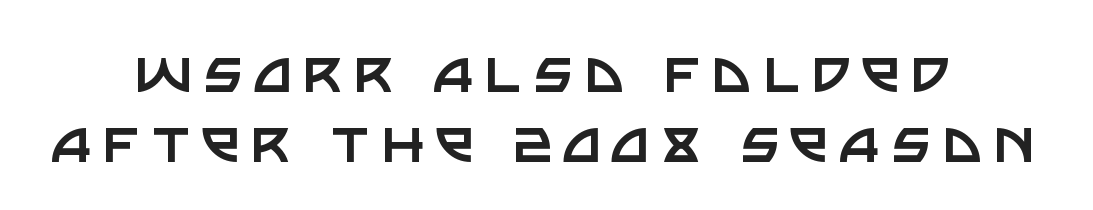
The image shows 70 px regular-weight sans-serif type, upright; set centered, tight line spacing (1.0x), not underlined; low stroke contrast and a large x-height.
